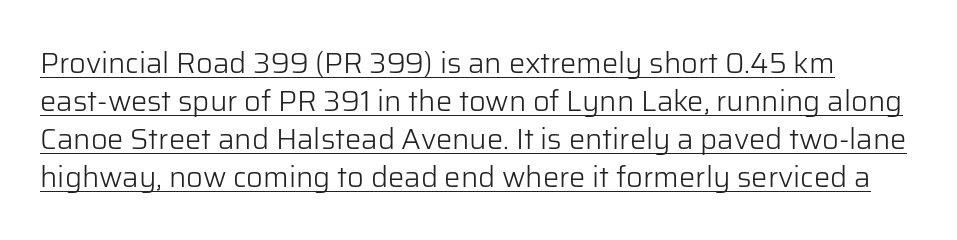
Q: Is the text bold? A: No.
Q: Is the text italic (slanted)? A: No, it is upright.
Q: Is the typeface a serif or a sans-serif typeface? A: Sans-serif.
Q: Is the text underlined? A: Yes.
Q: Is the spacing between letters normal or unusually wide? A: Normal.
Q: Is the spacing between lines tight, normal or loose? A: Normal.
Q: Width (condensed, normal, or wide)? A: Normal.
Q: Stroke contrast? A: Low.
Q: x-height? A: Medium.
Q: Monospaced? A: No.
